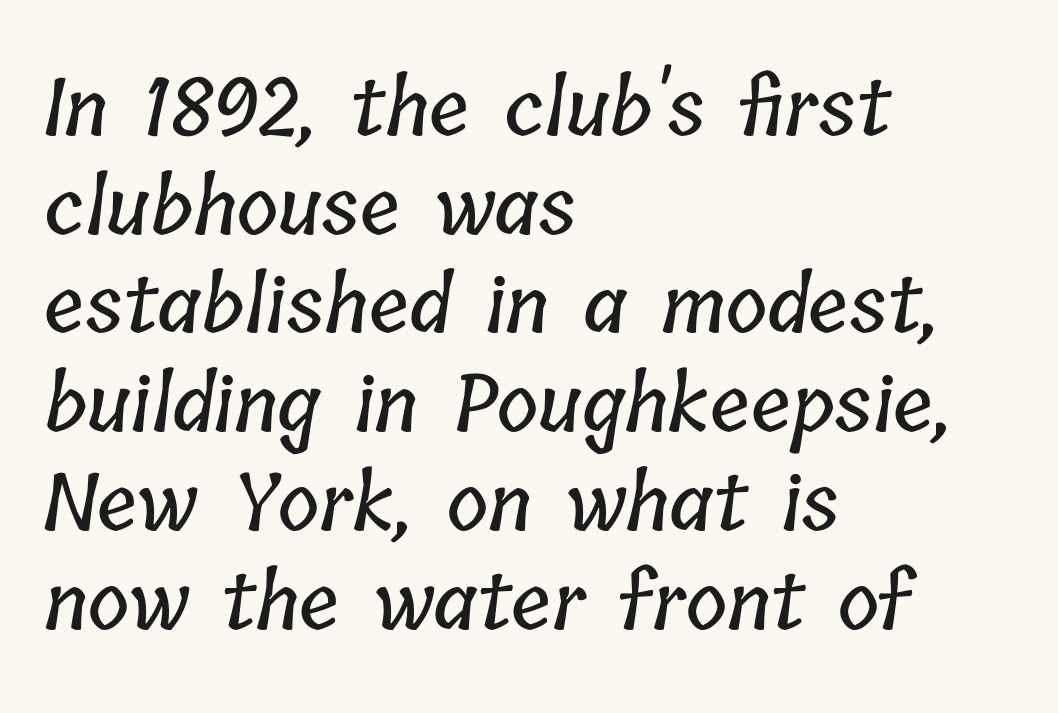
{"width": "condensed", "stroke_contrast": "low", "x_height": "medium", "monospaced": "no", "underline": "no", "align": "left", "line_spacing": "normal", "line_spacing_ratio": 1.25, "letter_spacing": "normal", "letter_spacing_em": 0.0, "glyph_px": 79}
